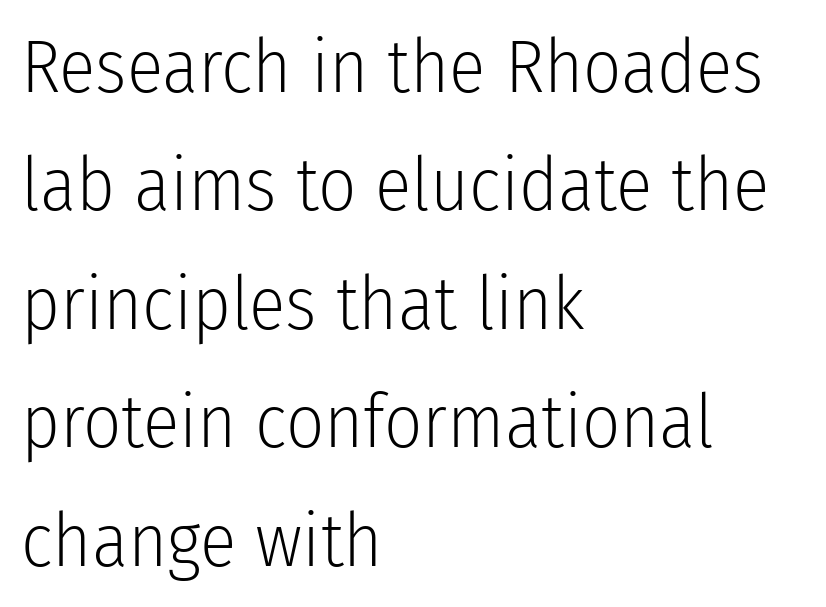
The image shows 75 px light, condensed sans-serif type, upright; set left-aligned, normal line spacing (1.58x), normal letter spacing, not underlined; low stroke contrast and a medium x-height.
